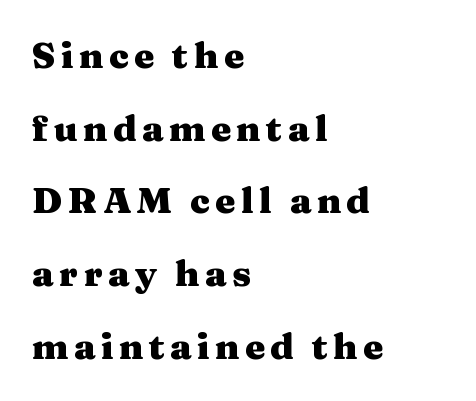
{"serif": "yes", "italic": "no", "bold": "yes", "weight": "heavy", "width": "wide", "stroke_contrast": "medium", "x_height": "medium", "monospaced": "no", "underline": "no", "align": "left", "line_spacing": "loose", "line_spacing_ratio": 2.02, "glyph_px": 36}
